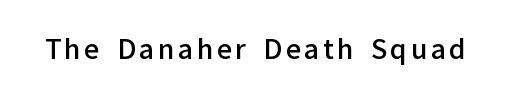
Notice how the stems are strictly vertical — no italics here. The strokes are fattened partway — semibold, not bold. Words float on clear page, feet unadorned.
